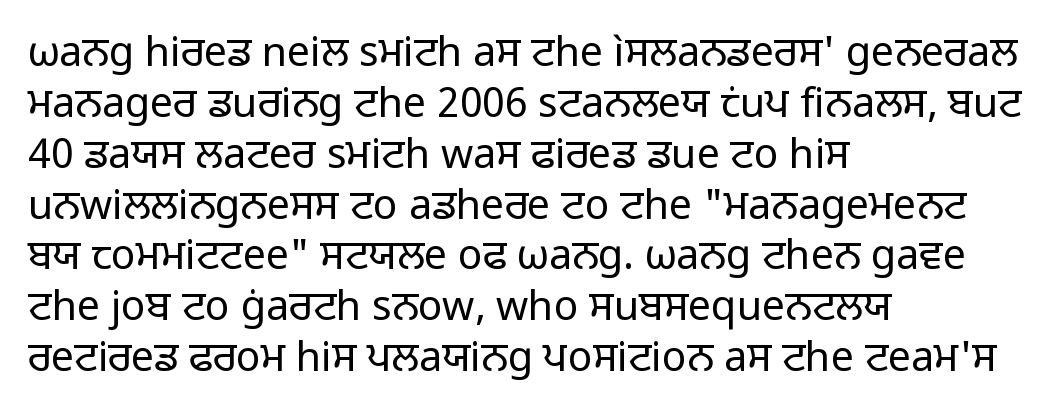
The image shows 41 px regular-weight sans-serif type, upright; set left-aligned, line spacing 1.24x, normal letter spacing, not underlined; low stroke contrast and a medium x-height.
